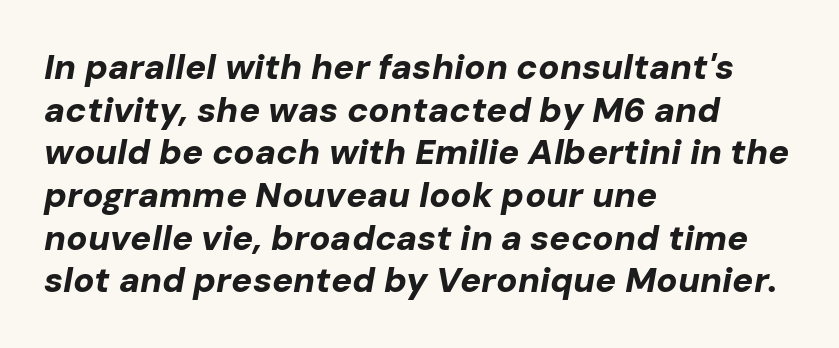
This sample has the flowing, uneven cadence of proportional lettering. Check under the words: just untouched page. Style check: oblique. The line texture is even and compact thanks to regular tracking. Visually the block forms a straight wall on the left and a jagged coastline on the right. Caption: bold face, heavy strokes.
